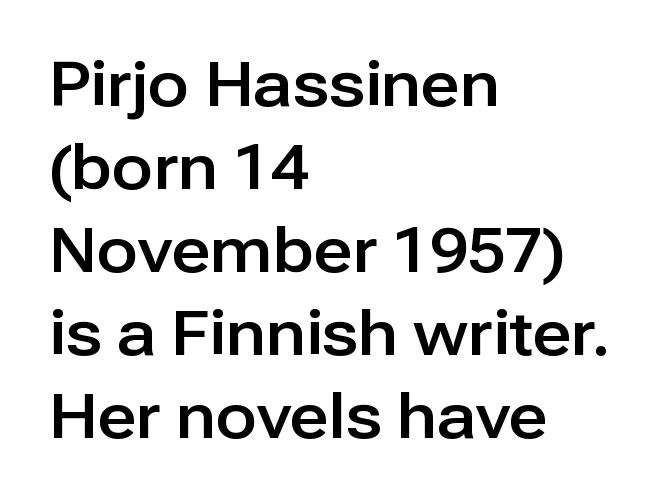
The image shows 61 px sans-serif type, upright; set left-aligned, normal line spacing (1.36x), normal letter spacing, not underlined; low stroke contrast and a medium x-height.
